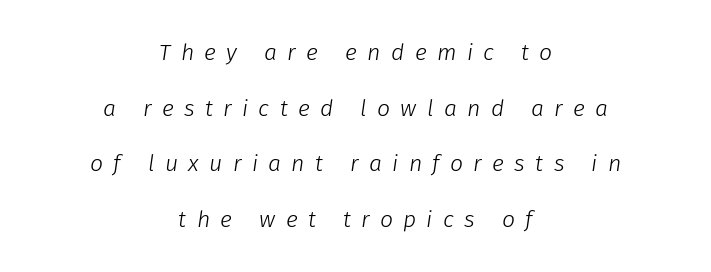
The image shows 23 px text type, italic (leaning right); set centered, loose line spacing (2.42x), unusually wide letter spacing (+0.45 em), not underlined.
